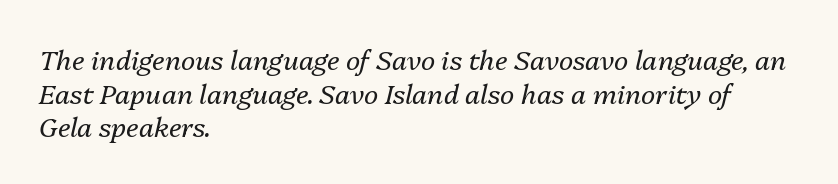
The strip under each line holds only bare page. Nobody touched the tracking dial on this one. No letter is thick-stroked: the sample isn't bold. Line starts are locked; line ends wander.
